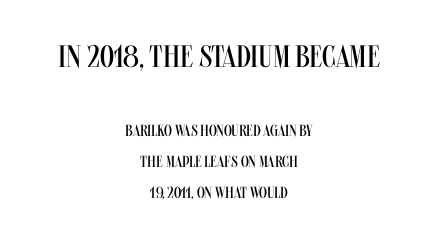
This sample uses a sans-serif face. Letter spacing: default. Visually, the top section dominates because its glyphs are scaled up. Unmarked baselines from the first word to the last. You could fit nearly another row in the gap between these rows. The font is comparable to plain body text, perhaps lighter.
